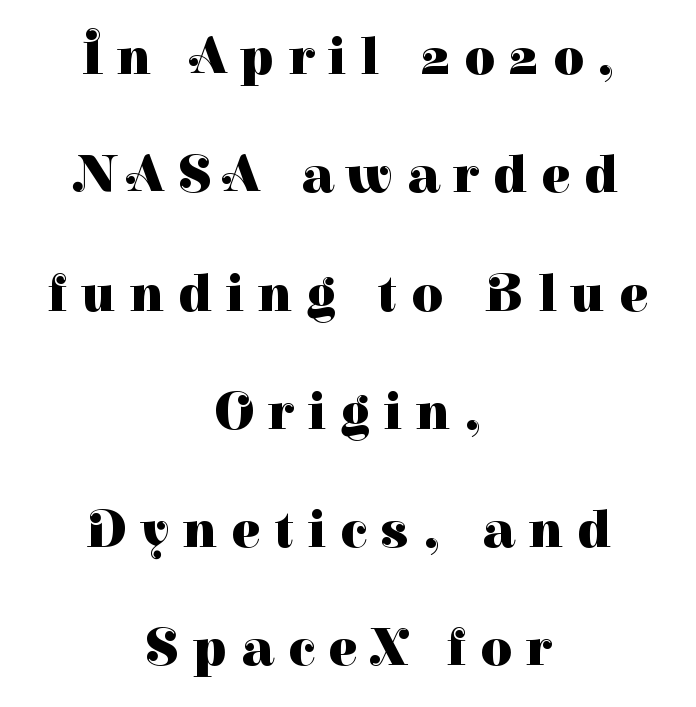
Q: Is the text bold? A: Yes.
Q: Is the text italic (slanted)? A: No, it is upright.
Q: Is the typeface a serif or a sans-serif typeface? A: Serif.
Q: Is the text underlined? A: No.
Q: How is the paragraph aligned? A: Centered.
Q: Is the spacing between letters normal or unusually wide? A: Unusually wide.
Q: Is the spacing between lines tight, normal or loose? A: Loose.
Q: Width (condensed, normal, or wide)? A: Normal.
Q: Stroke contrast? A: High.
Q: x-height? A: Medium.
Q: Monospaced? A: No.
